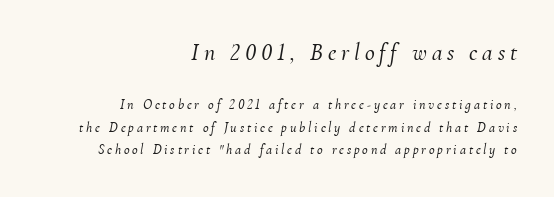
Q: Is the text italic (slanted)? A: Yes, it leans right by about 10 degrees.
Q: Is the text underlined? A: No.
Q: How is the paragraph aligned? A: Right-aligned.
Q: Is the spacing between letters normal or unusually wide? A: Unusually wide.
Q: Is the spacing between lines tight, normal or loose? A: Normal.
Q: Which block of text is set in a larger size, the first (top) or the second (bottom)? A: The first (top) one.
